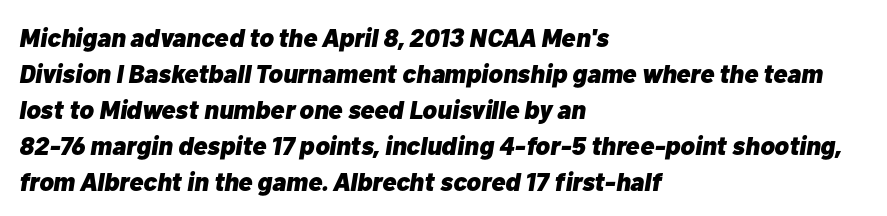
The image shows 26 px bold type, italic (leaning right); set left-aligned, normal line spacing (1.38x), normal letter spacing, not underlined.
